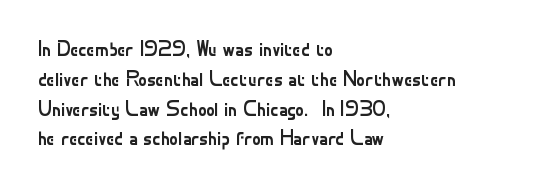
Q: Is the text bold? A: No.
Q: Is the text italic (slanted)? A: No, it is upright.
Q: Is the text underlined? A: No.
Q: How is the paragraph aligned? A: Left-aligned.
Q: Is the spacing between letters normal or unusually wide? A: Normal.
Q: Is the spacing between lines tight, normal or loose? A: Normal.
